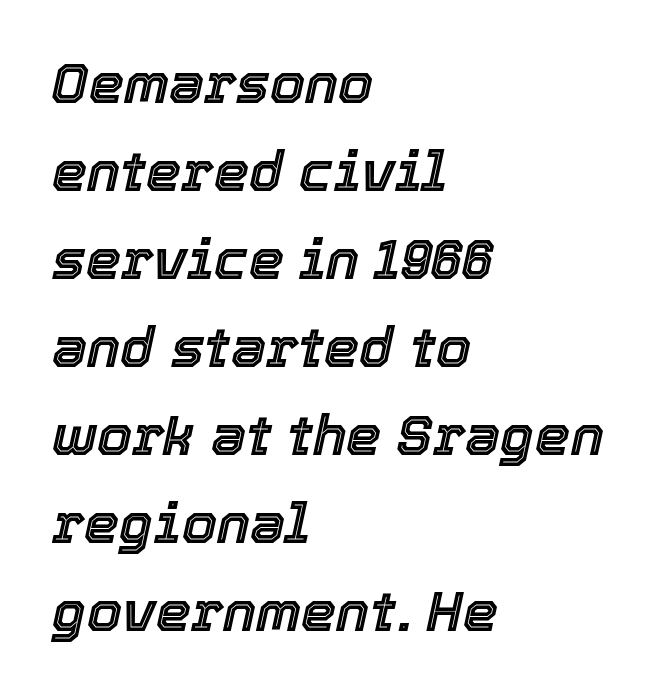
The image shows 56 px text type, italic (leaning right); set left-aligned, normal line spacing (1.57x), normal letter spacing, not underlined; a medium x-height.
